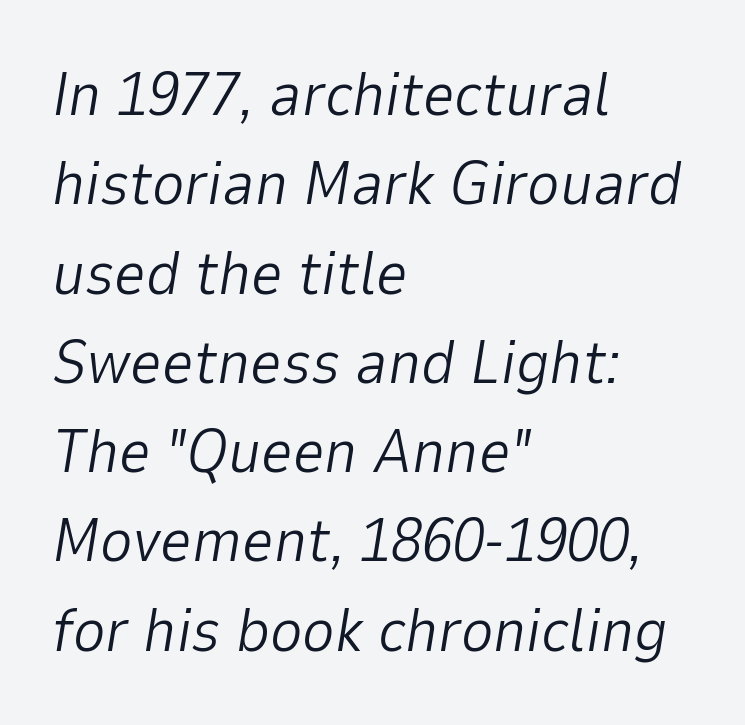
The image shows 62 px light type, italic (leaning right); set left-aligned, normal line spacing (1.44x), normal letter spacing, not underlined; low stroke contrast and a medium x-height.
